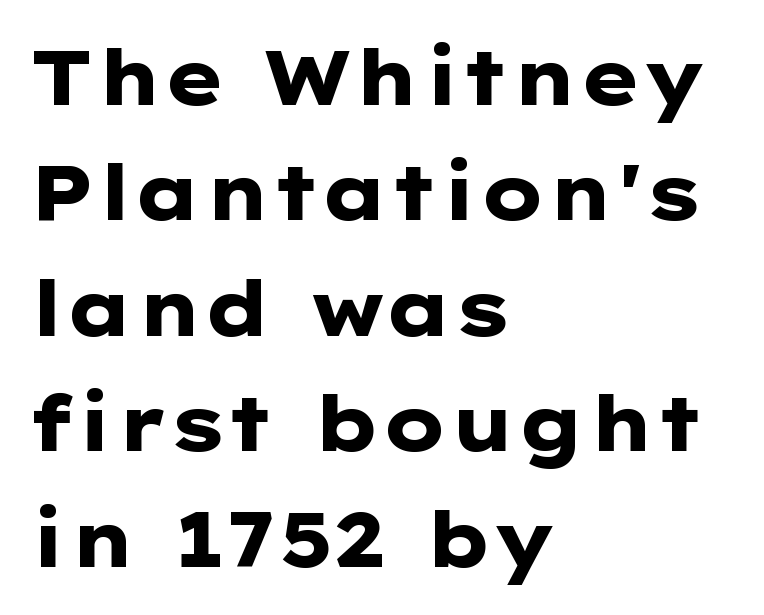
{"serif": "no", "italic": "no", "bold": "yes", "weight": "heavy", "width": "wide", "stroke_contrast": "low", "x_height": "medium", "monospaced": "no", "underline": "no", "align": "left", "line_spacing": "normal", "line_spacing_ratio": 1.5, "letter_spacing": "normal", "letter_spacing_em": 0.0, "glyph_px": 77}
